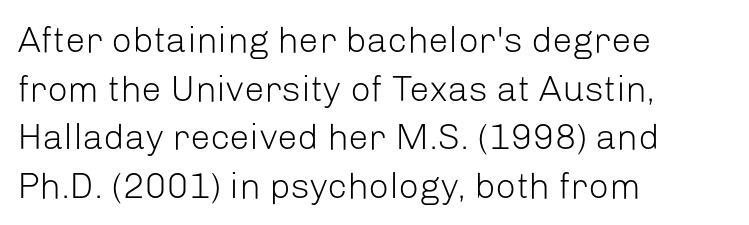
Q: Is the text bold? A: No.
Q: Is the text italic (slanted)? A: No, it is upright.
Q: Is the typeface a serif or a sans-serif typeface? A: Sans-serif.
Q: Is the text underlined? A: No.
Q: How is the paragraph aligned? A: Left-aligned.
Q: Is the spacing between letters normal or unusually wide? A: Normal.
Q: Is the spacing between lines tight, normal or loose? A: Normal.
Q: Width (condensed, normal, or wide)? A: Normal.
Q: Stroke contrast? A: Low.
Q: x-height? A: Medium.
Q: Monospaced? A: No.
